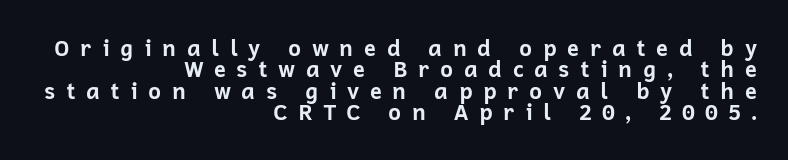
Baseline-to-baseline distance is barely more than the letter height. Glance below the letters and you will spot only blank space. The rag falls on the left side of this text block. The axis of the letterforms is exactly vertical. Letter spacing: wide. The glyphs have the mass of a bold cut.
